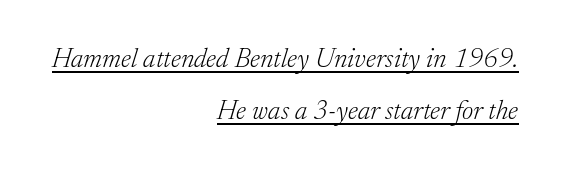
The line-height multiplier appears high, well above default. If you drew a line through each stem, it would be angled. Caption: multi-line text, flush right, ragged left. Weight class: somewhere from thin through regular. Notice how a bar underscores the lettering throughout. The type is set solid horizontally, with unmodified tracking.
